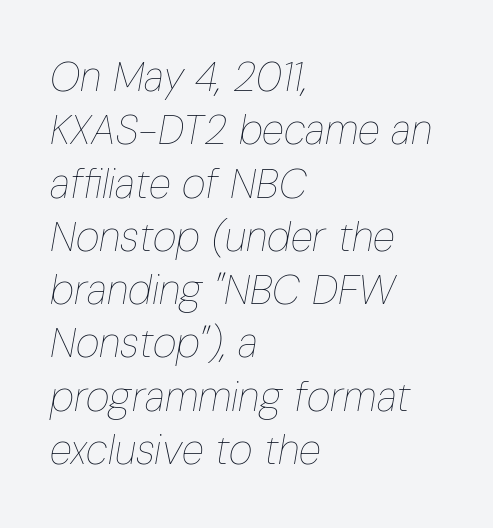
The image shows 41 px thin, condensed type, italic (leaning right); set left-aligned, normal line spacing (1.3x), normal letter spacing, not underlined; low stroke contrast and a medium x-height.
